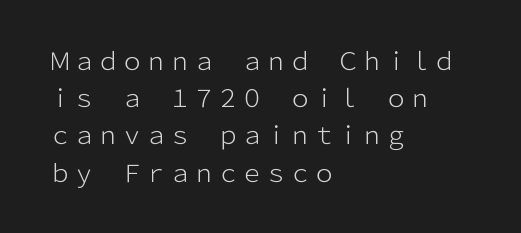
The image shows 24 px text type, upright; set left-aligned, normal line spacing (1.55x), normal letter spacing, not underlined.
